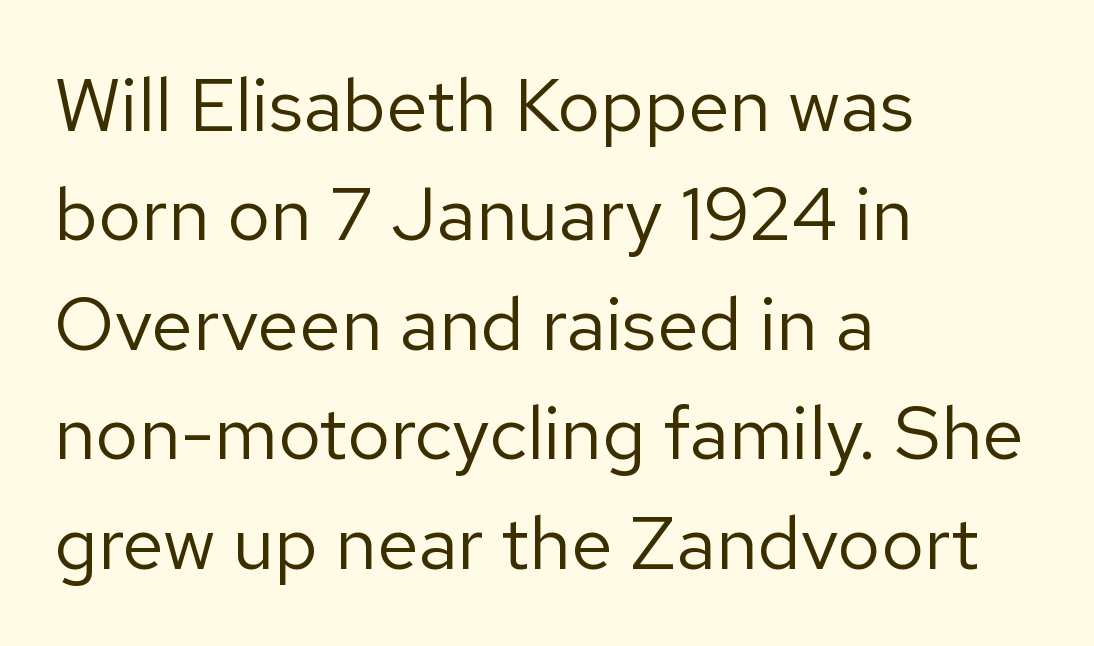
The image shows 75 px regular-weight sans-serif type, upright; set left-aligned, normal line spacing (1.46x), normal letter spacing, not underlined; low stroke contrast and a medium x-height.
